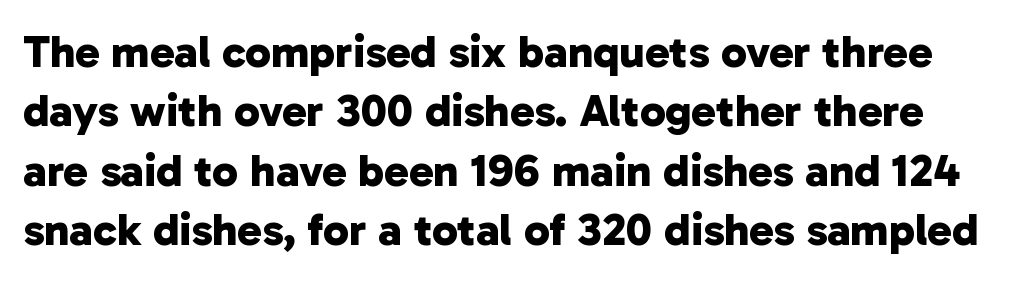
Look at the tracking — it's just the regular setting, nothing added. Glance below the letters and you will spot only blank space. The font family rendered here belongs to the sans-serif group. In terms of leading, this rendering sits right in the middle. Look at the stroke-to-counter ratio: heavy, a bold. Looks like regular typesetting: each glyph gets only the width it needs.
